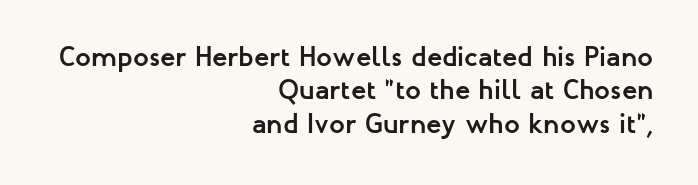
The image shows 28 px semibold sans-serif type, upright; set right-aligned, line spacing 1.19x, normal letter spacing, not underlined; low stroke contrast and a medium x-height.
